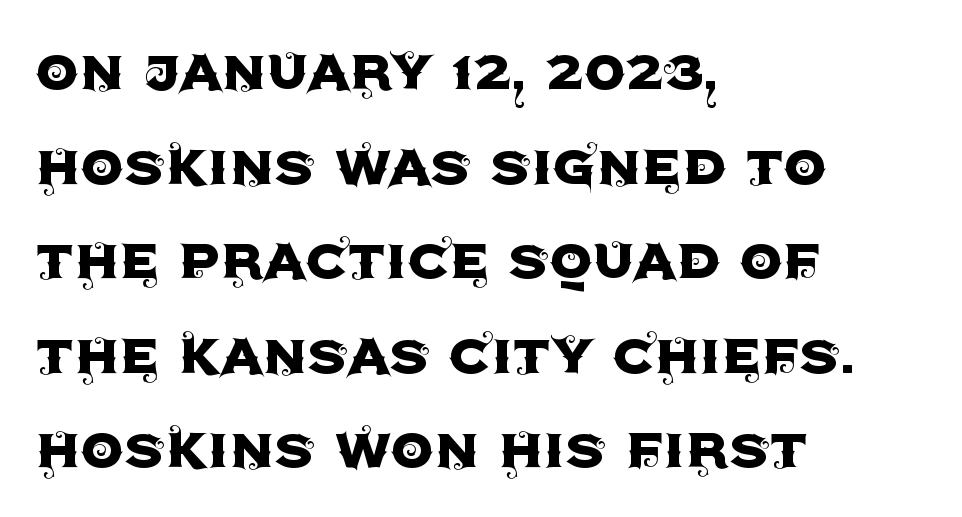
The image shows 69 px sans-serif type, upright; set left-aligned, normal line spacing (1.37x), normal letter spacing, not underlined; a large x-height.
